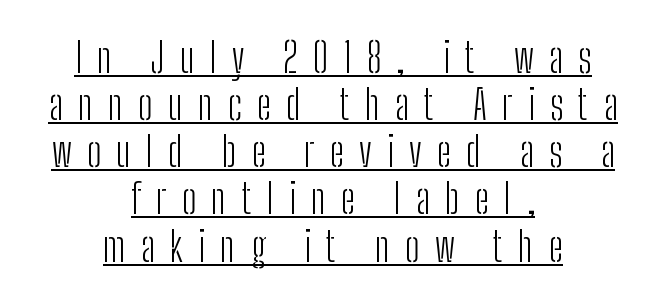
Tightly led — the rows are bunched. Nope, no serifs anywhere on these letters. This sample is center-justified, so both line endings float freely. The line texture is sparse and dotted thanks to wide tracking. The face used here is proportionally spaced, like ordinary book or web type. Rendered with straight, roman letterforms.
